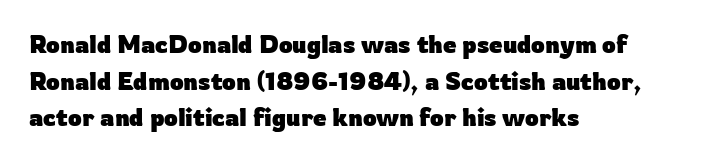
A typesetter would call this zero additional tracking. The letters stand upright; this is a roman face. Regular leading. The passage is arranged the way most books set body copy — flush left. Rule under the text: the space is simply empty. Strokes here are thick enough to call this a true bold.
